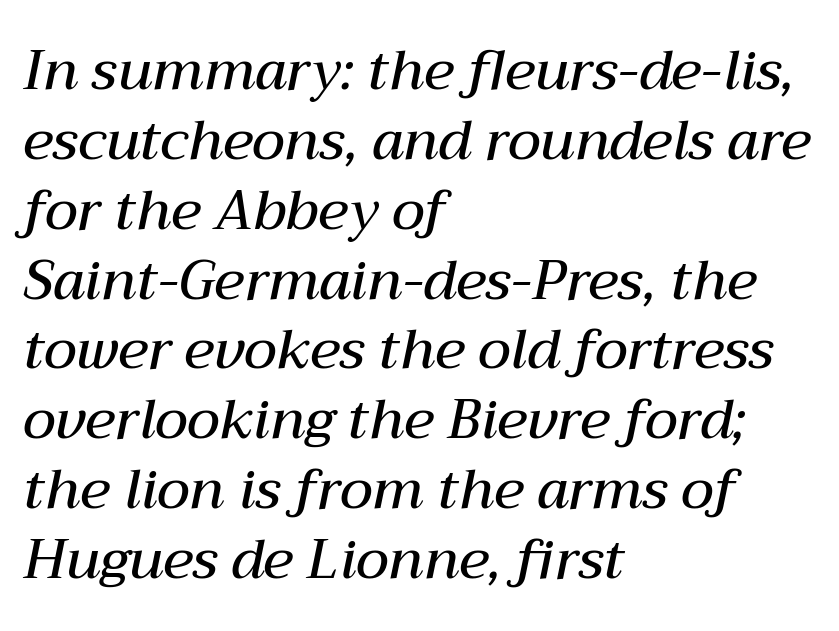
The image shows 55 px semibold type, italic (leaning right); set left-aligned, normal line spacing (1.27x), normal letter spacing, not underlined; medium stroke contrast and a medium x-height.
